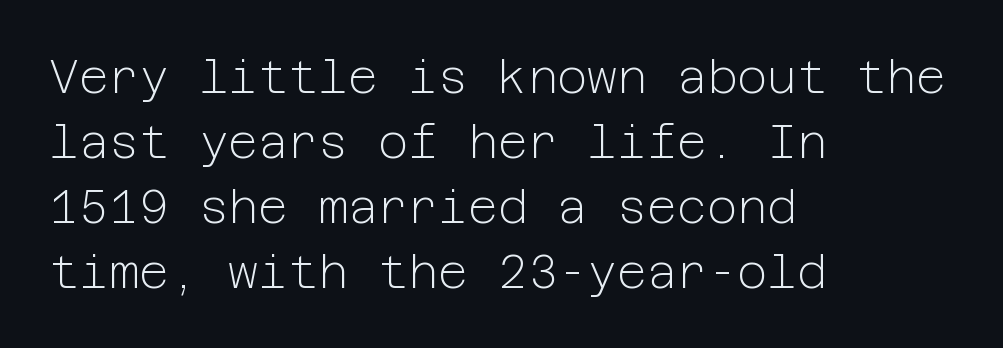
Nobody touched the tracking dial on this one. The area under the type is left untouched. Vertical spacing — default. Caption: multi-line text, flush left, ragged right.
